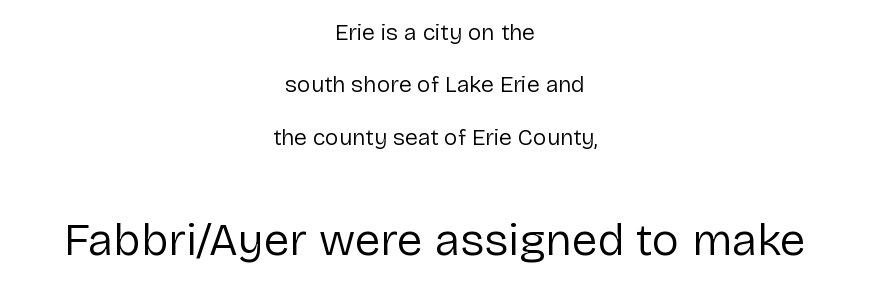
{"serif": "no", "italic": "no", "bold": "no", "weight": "regular", "width": "normal", "stroke_contrast": "low", "x_height": "medium", "monospaced": "no", "underline": "no", "align": "center", "line_spacing": "loose", "line_spacing_ratio": 2.28, "letter_spacing": "normal", "letter_spacing_em": 0.0, "larger_block": "second", "size_ratio": 2.0, "glyph_px": 46}
